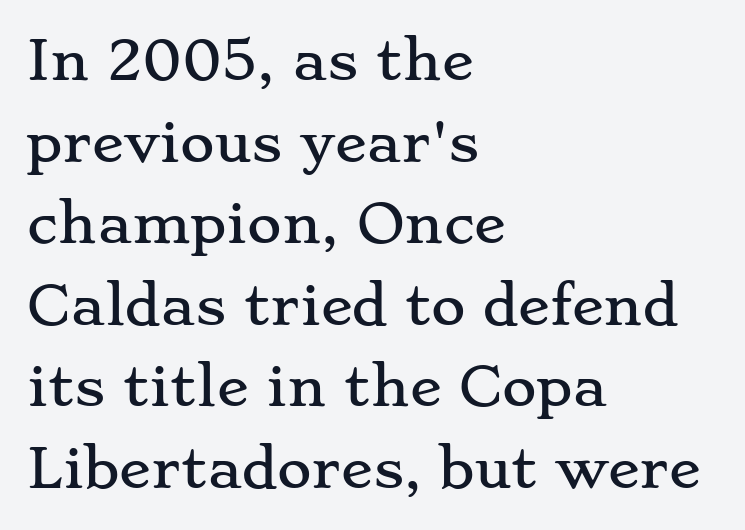
The image shows 53 px wide serif type, upright; set left-aligned, normal line spacing (1.54x), normal letter spacing, not underlined; low stroke contrast and a small x-height.
